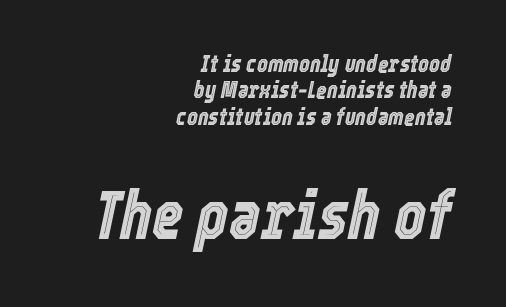
This rendering uses right alignment, leaving the left contour irregular. The lines are packed closely together with very little leading. The designer gave the closing block more size than the opening block. Designer's note — italics engaged. Each row of text sits above clean, open space.
